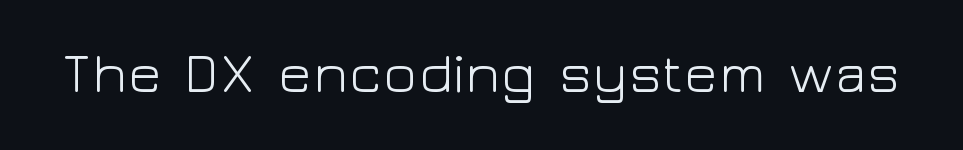
A light-to-regular cut is what we see here. Does the type have serifs? No, each stem ends abruptly. Short note: letters normally spaced. Think of a printed novel: that variable character pitch is what you see here.
